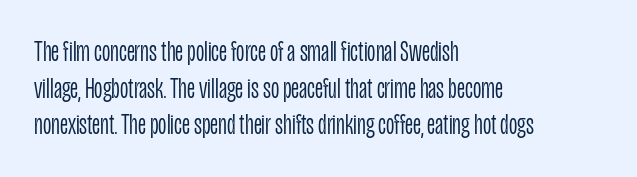
The image shows 29 px light, condensed sans-serif type, upright; set left-aligned, normal line spacing (1.26x), normal letter spacing, not underlined; low stroke contrast and a large x-height.
